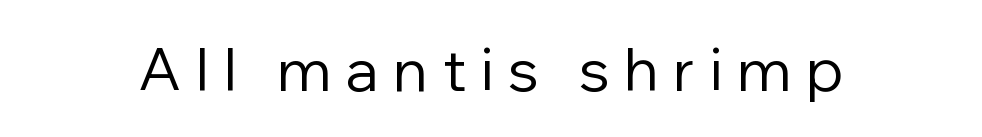
The image shows 59 px regular-weight sans-serif type, upright; set unusually wide letter spacing (+0.25 em), not underlined; low stroke contrast and a medium x-height.
